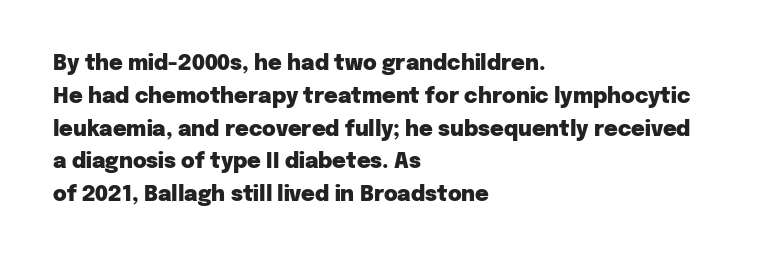
The image shows 21 px bold type, upright; set left-aligned, normal line spacing (1.56x), normal letter spacing, not underlined.
